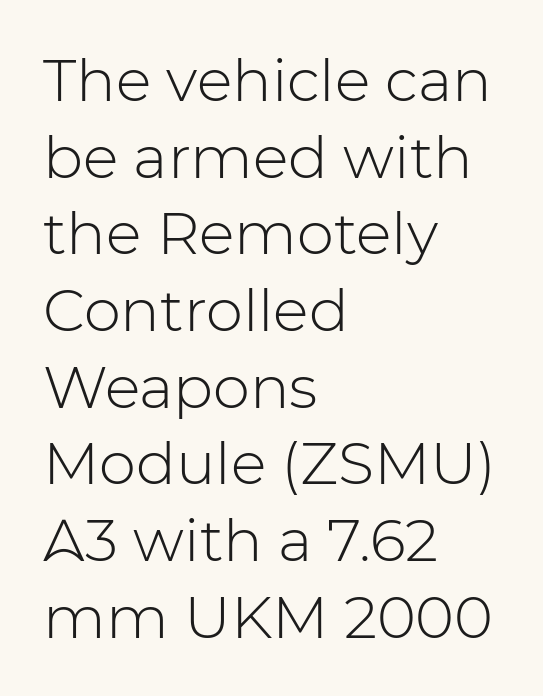
The lines sit at an ordinary, default distance from one another. One-word summary of the alignment: left. Tracking here is standard; glyphs follow each other at the usual distance. Ink coverage per letter is moderate at most. Proportional: the letters do not fall into vertical columns. The lettering holds an erect, upright posture throughout.
